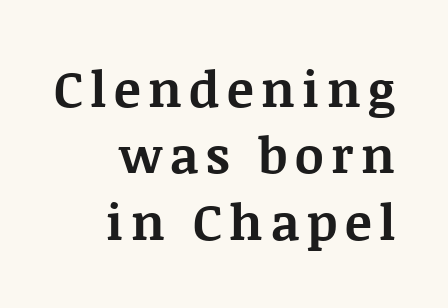
Q: Is the text bold? A: Yes.
Q: Is the text italic (slanted)? A: No, it is upright.
Q: Is the typeface a serif or a sans-serif typeface? A: Serif.
Q: Is the text underlined? A: No.
Q: How is the paragraph aligned? A: Right-aligned.
Q: Is the spacing between lines tight, normal or loose? A: Normal.
Q: Width (condensed, normal, or wide)? A: Normal.
Q: Stroke contrast? A: Medium.
Q: x-height? A: Large.
Q: Monospaced? A: No.
